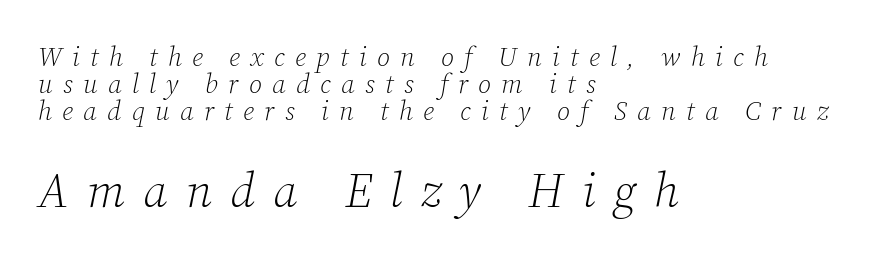
The image shows 48 px light serif type, italic (leaning right); set left-aligned, tight line spacing (1.0x), unusually wide letter spacing (+0.38 em), not underlined; the second (bottom) block is 1.78x larger; low stroke contrast and a medium x-height.
